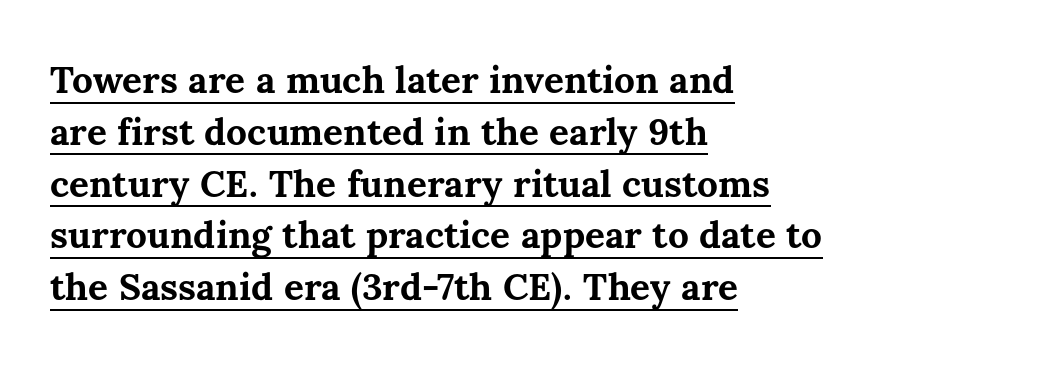
The image shows 37 px bold type, upright; set left-aligned, normal line spacing (1.4x), normal letter spacing, underlined; medium stroke contrast and a medium x-height.
